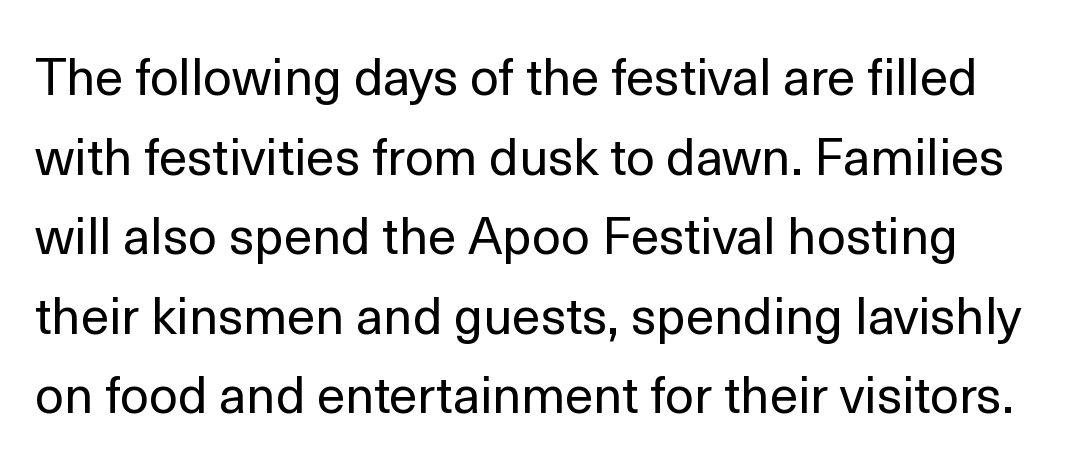
{"serif": "no", "italic": "no", "bold": "no", "weight": "regular", "width": "normal", "x_height": "medium", "monospaced": "no", "underline": "no", "line_spacing": "normal", "line_spacing_ratio": 1.56, "letter_spacing": "normal", "letter_spacing_em": 0.0, "glyph_px": 51}
